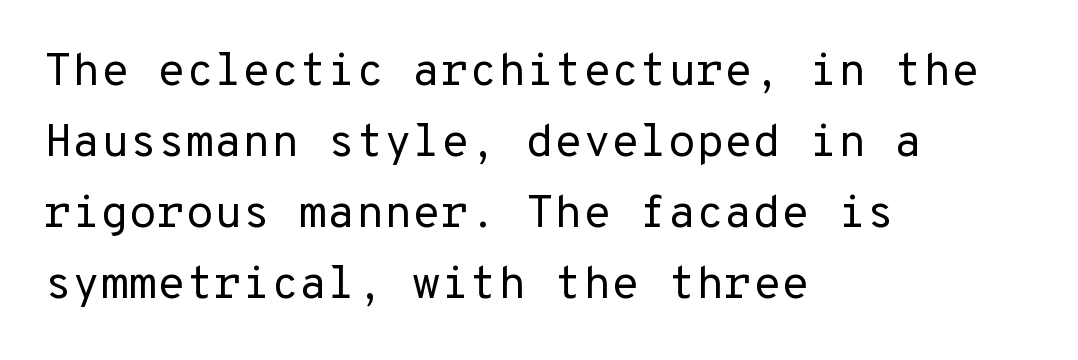
Q: Is the text bold? A: No.
Q: Is the text italic (slanted)? A: No, it is upright.
Q: Is the typeface a serif or a sans-serif typeface? A: Sans-serif.
Q: Is the text underlined? A: No.
Q: How is the paragraph aligned? A: Left-aligned.
Q: Is the spacing between letters normal or unusually wide? A: Normal.
Q: Is the spacing between lines tight, normal or loose? A: Normal.
Q: Width (condensed, normal, or wide)? A: Normal.
Q: Stroke contrast? A: Low.
Q: x-height? A: Medium.
Q: Monospaced? A: Yes.
